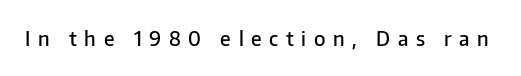
{"italic": "no", "bold": "semi", "underline": "no", "letter_spacing": "wide", "letter_spacing_em": 0.38, "glyph_px": 20}
